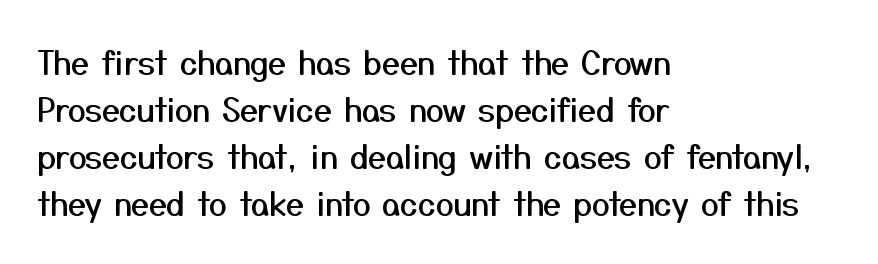
Q: Is the text italic (slanted)? A: No, it is upright.
Q: Is the typeface a serif or a sans-serif typeface? A: Sans-serif.
Q: Is the text underlined? A: No.
Q: How is the paragraph aligned? A: Left-aligned.
Q: Is the spacing between letters normal or unusually wide? A: Normal.
Q: Is the spacing between lines tight, normal or loose? A: Normal.
Q: Width (condensed, normal, or wide)? A: Normal.
Q: Stroke contrast? A: Medium.
Q: x-height? A: Medium.
Q: Monospaced? A: No.
